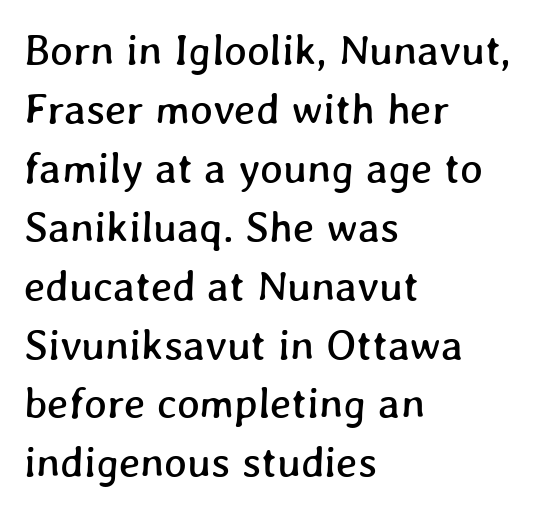
{"width": "normal", "stroke_contrast": "low", "x_height": "medium", "monospaced": "no", "underline": "no", "align": "left", "line_spacing": "normal", "line_spacing_ratio": 1.37, "letter_spacing": "normal", "letter_spacing_em": 0.0, "glyph_px": 43}
